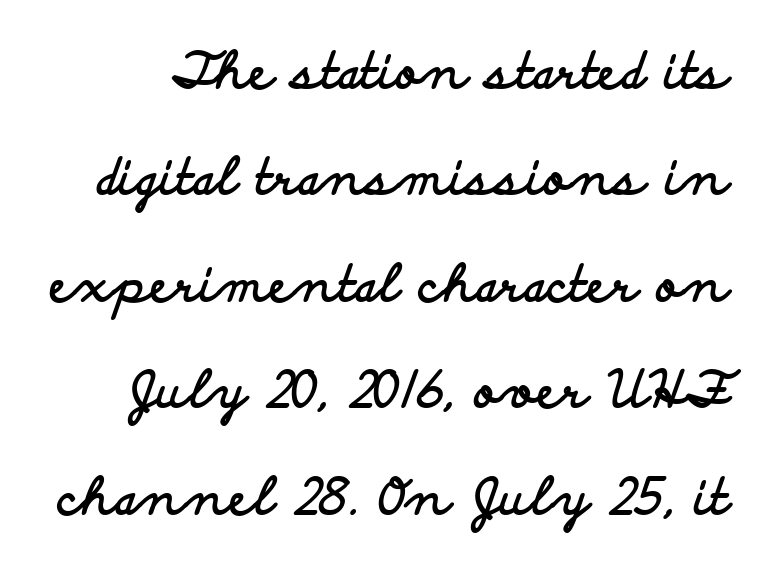
Q: Is the text bold? A: Yes.
Q: Is the text italic (slanted)? A: Yes.
Q: Is the typeface a serif or a sans-serif typeface? A: Sans-serif.
Q: Is the text underlined? A: No.
Q: Is the spacing between letters normal or unusually wide? A: Normal.
Q: Is the spacing between lines tight, normal or loose? A: Loose.
Q: Width (condensed, normal, or wide)? A: Wide.
Q: Stroke contrast? A: Low.
Q: x-height? A: Small.
Q: Monospaced? A: No.
